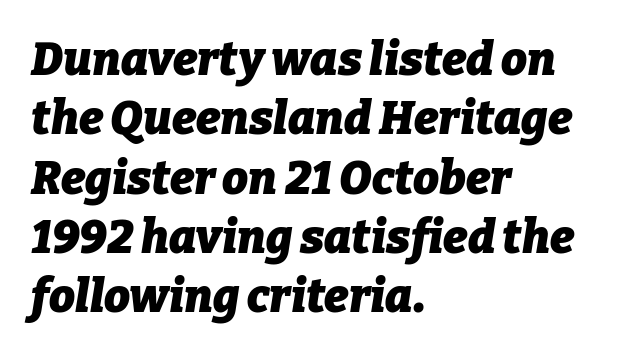
Q: Is the text bold? A: Yes.
Q: Is the text italic (slanted)? A: Yes, it leans right by about 9 degrees.
Q: Is the text underlined? A: No.
Q: How is the paragraph aligned? A: Left-aligned.
Q: Is the spacing between letters normal or unusually wide? A: Normal.
Q: Is the spacing between lines tight, normal or loose? A: Normal.
Q: Width (condensed, normal, or wide)? A: Normal.
Q: Stroke contrast? A: Low.
Q: x-height? A: Medium.
Q: Monospaced? A: No.
